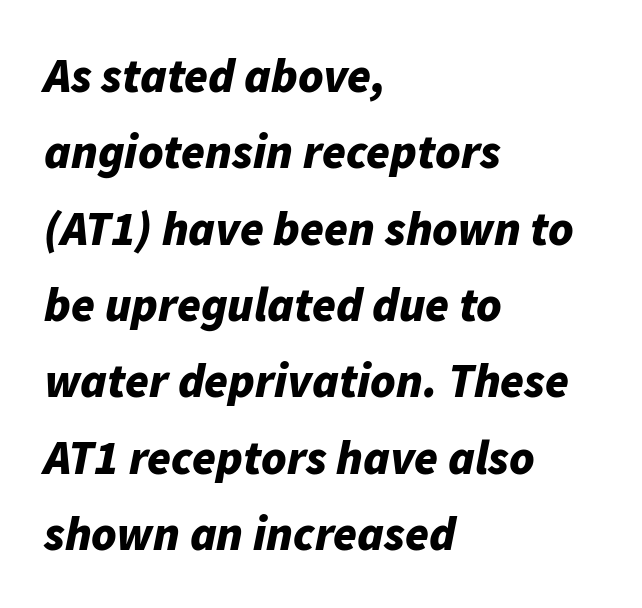
Glance below the letters and you will spot only blank space. Yep, that's italic — everything's leaning. The face used here has the dense, thick strokes of a bold. Spacing verdict: proportional, widths tailored to each character. Between one letter and the next there's only the usual sliver of space.
